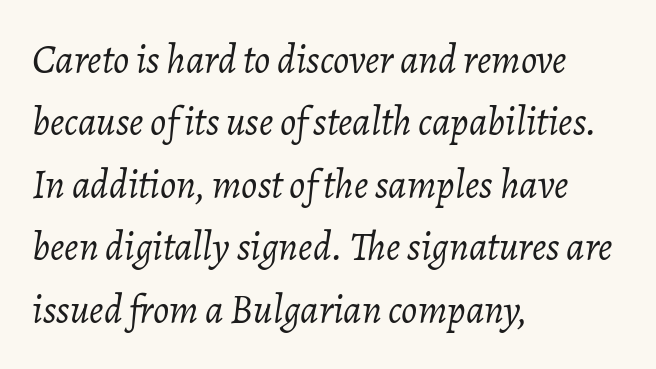
Q: Is the text bold? A: No.
Q: Is the text italic (slanted)? A: Yes, it leans right by about 7 degrees.
Q: Is the text underlined? A: No.
Q: How is the paragraph aligned? A: Left-aligned.
Q: Is the spacing between letters normal or unusually wide? A: Normal.
Q: Is the spacing between lines tight, normal or loose? A: Normal.
Q: Width (condensed, normal, or wide)? A: Normal.
Q: Stroke contrast? A: Low.
Q: x-height? A: Medium.
Q: Monospaced? A: No.
